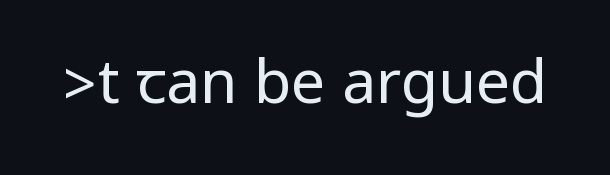
Q: Is the text bold? A: No.
Q: Is the text italic (slanted)? A: No, it is upright.
Q: Is the typeface a serif or a sans-serif typeface? A: Sans-serif.
Q: Is the text underlined? A: No.
Q: Is the spacing between letters normal or unusually wide? A: Normal.
Q: Width (condensed, normal, or wide)? A: Condensed.
Q: Stroke contrast? A: Low.
